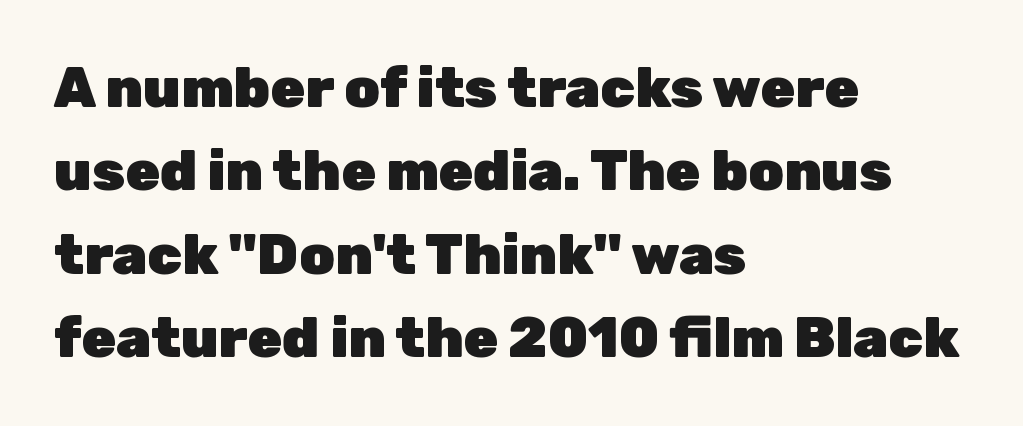
Classification — sans serif. This rendering leaves character spacing at its baseline value. Nope, not italic — everything's standing straight. Line starts are locked; line ends wander. Glance below the letters and you will spot only blank space. Does the leading feel generous? No, just average.
